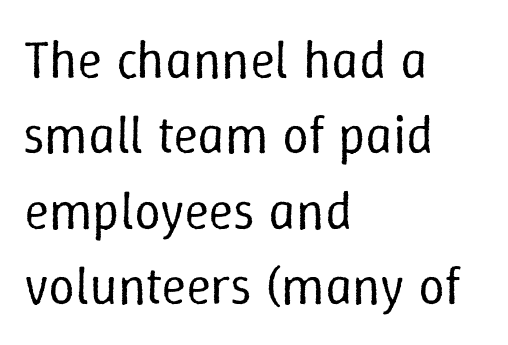
Q: Is the text bold? A: No.
Q: Is the text italic (slanted)? A: No, it is upright.
Q: Is the text underlined? A: No.
Q: How is the paragraph aligned? A: Left-aligned.
Q: Is the spacing between letters normal or unusually wide? A: Normal.
Q: Is the spacing between lines tight, normal or loose? A: Normal.
Q: Width (condensed, normal, or wide)? A: Normal.
Q: Stroke contrast? A: Low.
Q: x-height? A: Medium.
Q: Monospaced? A: No.
